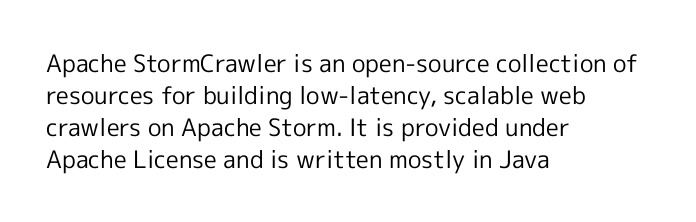
{"italic": "no", "bold": "no", "underline": "no", "align": "left", "line_spacing": "normal", "line_spacing_ratio": 1.33, "letter_spacing": "normal", "letter_spacing_em": 0.0, "glyph_px": 24}
